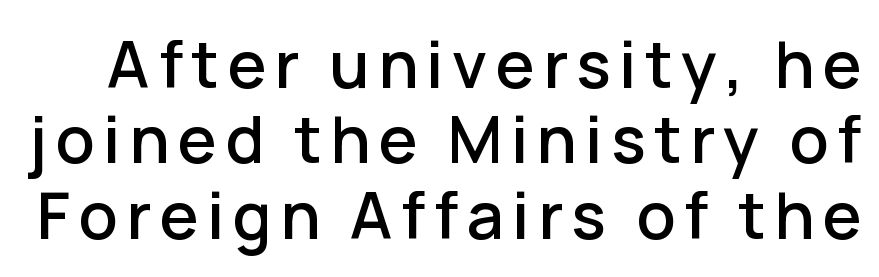
The area under the type is left untouched. Nothing sits at the stroke ends, so this counts as sans-serif. Varying glyph widths throughout — classic text-font behaviour. A typesetter would mark this as roman, not italic.
